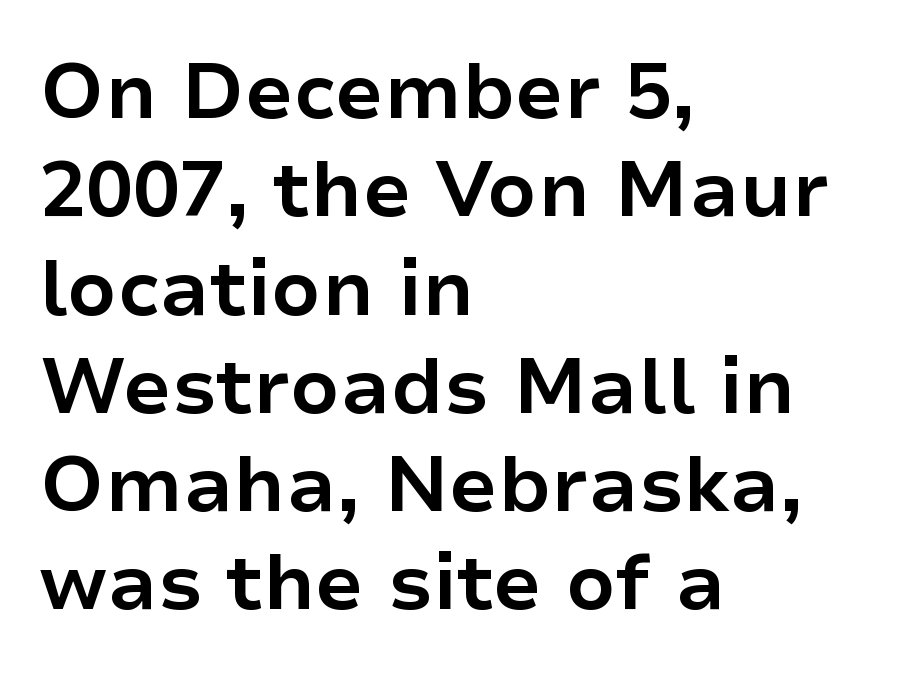
Do the letters lean? They stand straight. The paragraph has a hard left edge and a soft right edge. Each new line begins a customary step beneath the previous one. I'd call this a sans setting — the letters go barefoot. Note the varied advance widths — an 'i' is clearly narrower than an 'm'. No extra tracking has been applied to these lines.
